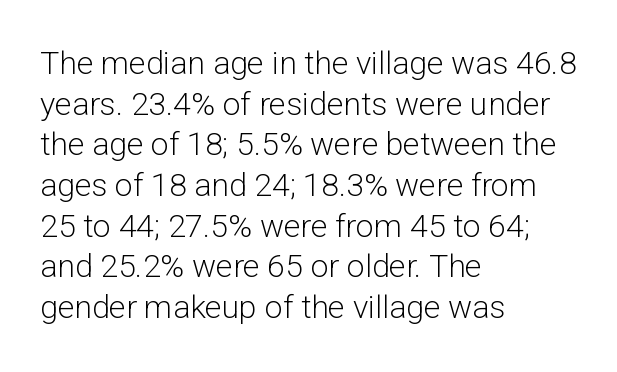
The image shows 32 px light sans-serif type, upright; set left-aligned, normal line spacing (1.27x), normal letter spacing, not underlined; low stroke contrast and a medium x-height.
